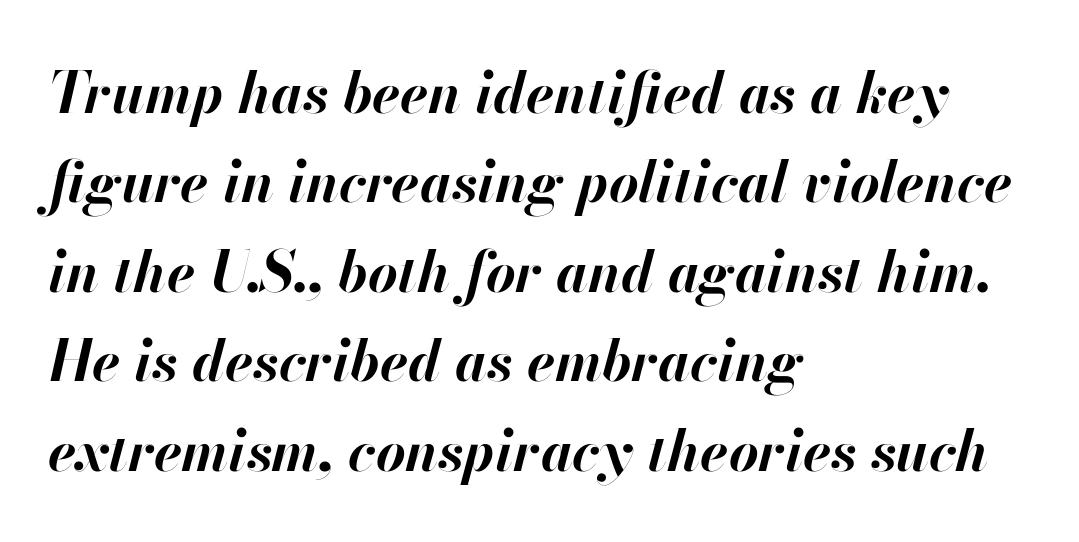
{"italic": "yes", "lean": "right", "slant_degrees": 13, "bold": "yes", "weight": "bold", "width": "normal", "stroke_contrast": "high", "x_height": "small", "monospaced": "no", "underline": "no", "align": "left", "line_spacing": "normal", "line_spacing_ratio": 1.57, "letter_spacing": "normal", "letter_spacing_em": 0.0, "glyph_px": 57}
